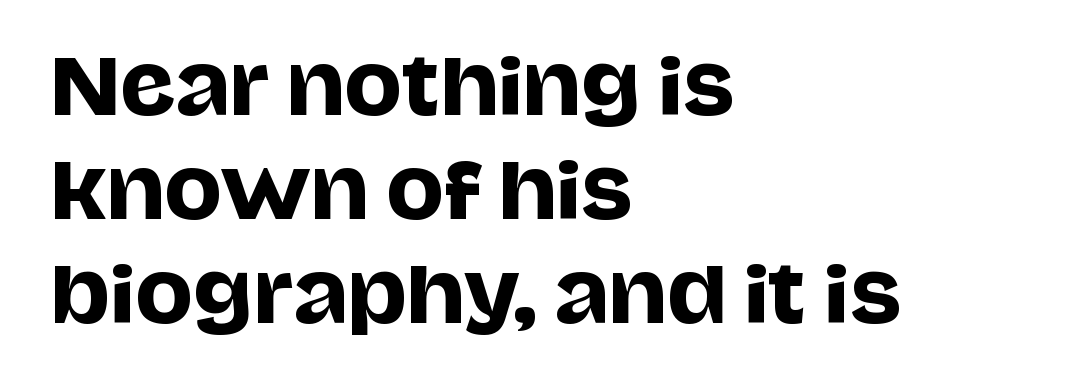
Q: Is the text italic (slanted)? A: No, it is upright.
Q: Is the typeface a serif or a sans-serif typeface? A: Sans-serif.
Q: Is the text underlined? A: No.
Q: How is the paragraph aligned? A: Left-aligned.
Q: Is the spacing between letters normal or unusually wide? A: Normal.
Q: Is the spacing between lines tight, normal or loose? A: Normal.
Q: Width (condensed, normal, or wide)? A: Normal.
Q: Stroke contrast? A: Low.
Q: x-height? A: Large.
Q: Monospaced? A: No.
